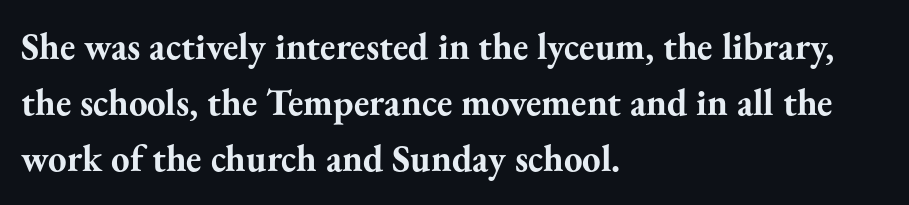
{"serif": "yes", "italic": "no", "bold": "yes", "weight": "bold", "width": "normal", "stroke_contrast": "medium", "x_height": "small", "monospaced": "no", "underline": "no", "align": "left", "line_spacing": "normal", "line_spacing_ratio": 1.52, "letter_spacing": "normal", "letter_spacing_em": 0.0, "glyph_px": 37}
